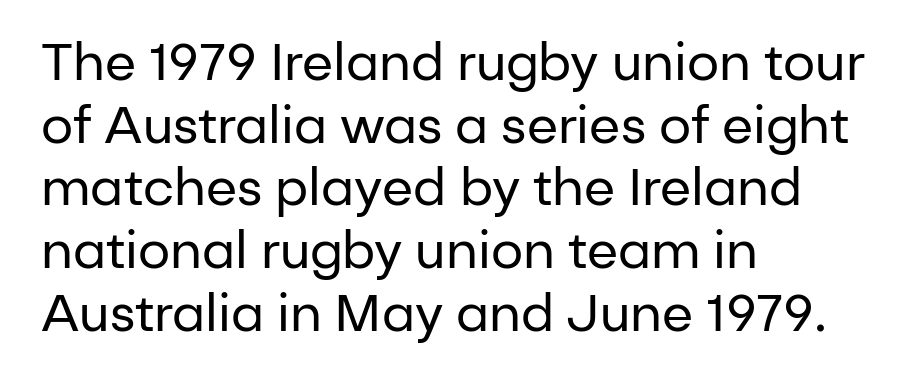
Q: Is the text bold? A: No.
Q: Is the text italic (slanted)? A: No, it is upright.
Q: Is the typeface a serif or a sans-serif typeface? A: Sans-serif.
Q: Is the text underlined? A: No.
Q: How is the paragraph aligned? A: Left-aligned.
Q: Is the spacing between letters normal or unusually wide? A: Normal.
Q: Width (condensed, normal, or wide)? A: Normal.
Q: Stroke contrast? A: Low.
Q: x-height? A: Medium.
Q: Monospaced? A: No.
